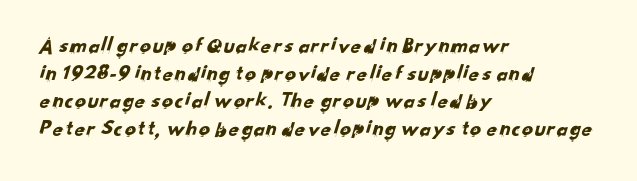
{"underline": "no", "align": "left", "line_spacing": "normal", "line_spacing_ratio": 1.26, "letter_spacing": "normal", "letter_spacing_em": 0.0, "glyph_px": 22}
